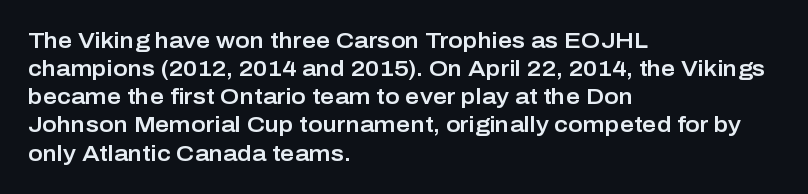
Q: Is the text italic (slanted)? A: No, it is upright.
Q: Is the text underlined? A: No.
Q: How is the paragraph aligned? A: Left-aligned.
Q: Is the spacing between letters normal or unusually wide? A: Normal.
Q: Is the spacing between lines tight, normal or loose? A: Normal.
